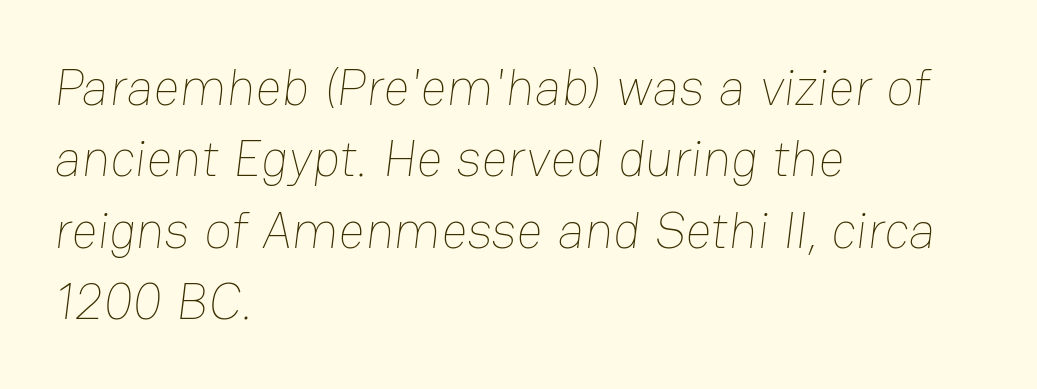
Note the varied advance widths — an 'i' is clearly narrower than an 'm'. Leading: standard. The rendering anchors every line to the left-hand side. Check the space under the baseline: it is left empty. Compared with a typical body face, this is equally light or lighter still. How are the letters spaced? Ordinarily, with no added tracking.
